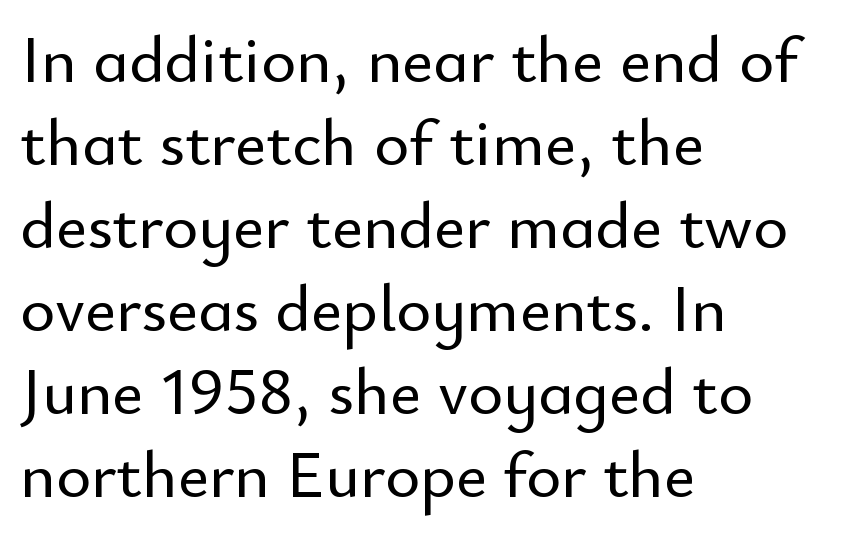
{"serif": "no", "italic": "no", "width": "normal", "stroke_contrast": "low", "x_height": "small", "monospaced": "no", "underline": "no", "align": "left", "line_spacing_ratio": 1.24, "letter_spacing": "normal", "letter_spacing_em": 0.0, "glyph_px": 67}
